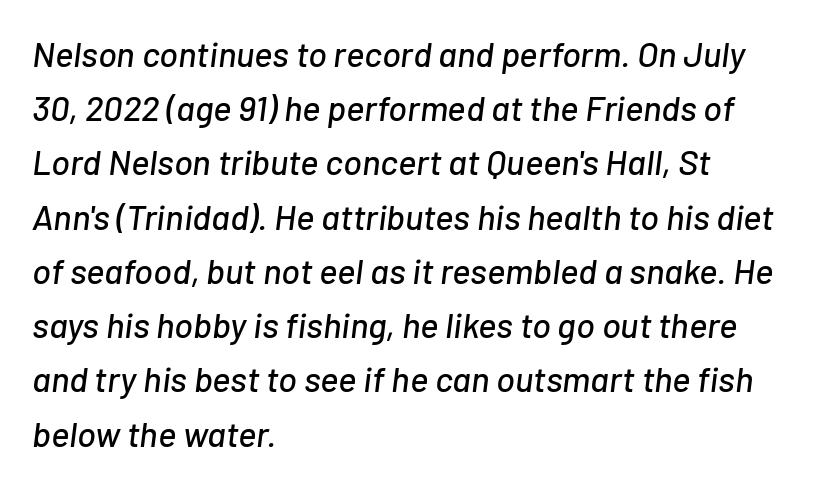
Q: Is the text italic (slanted)? A: Yes, it leans right by about 7 degrees.
Q: Is the text underlined? A: No.
Q: How is the paragraph aligned? A: Left-aligned.
Q: Is the spacing between letters normal or unusually wide? A: Normal.
Q: Is the spacing between lines tight, normal or loose? A: Normal.
Q: Width (condensed, normal, or wide)? A: Normal.
Q: Stroke contrast? A: Low.
Q: x-height? A: Medium.
Q: Monospaced? A: No.
